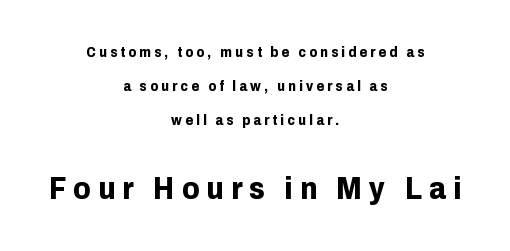
Horizontally, the lines are justified to the midpoint only. The leading is generous, giving the passage an open texture. This sample uses an upright cut, with every glyph sitting square on the baseline. Compare the two chunks: the lower has the greater cap height.
